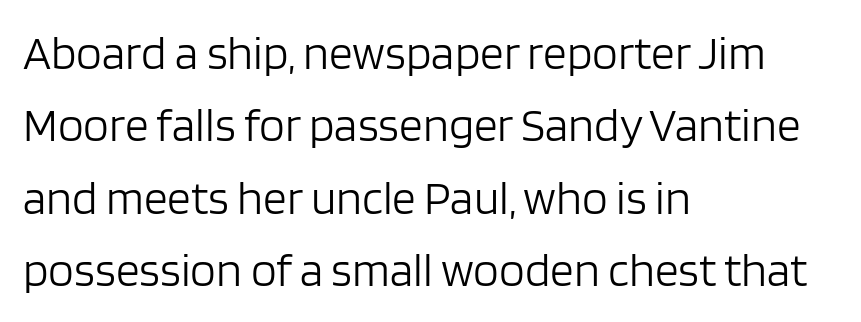
The paragraph has a hard left edge and a soft right edge. Letterform terminals end flat and unadorned throughout the passage. The letters stand straight up with perfectly vertical stems. The face used here is proportionally spaced, like ordinary book or web type.
